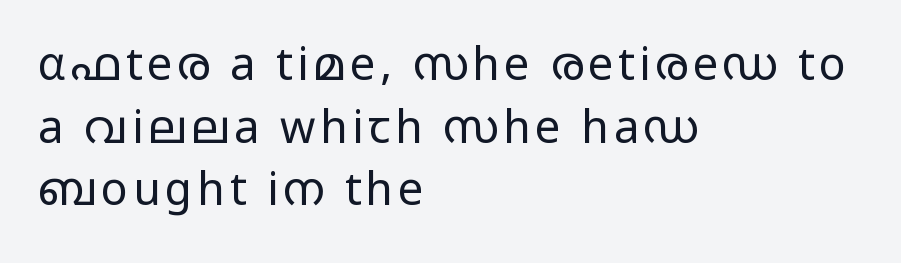
Q: Is the text bold? A: No.
Q: Is the text italic (slanted)? A: No, it is upright.
Q: Is the typeface a serif or a sans-serif typeface? A: Sans-serif.
Q: Is the text underlined? A: No.
Q: How is the paragraph aligned? A: Left-aligned.
Q: Is the spacing between lines tight, normal or loose? A: Normal.
Q: Width (condensed, normal, or wide)? A: Wide.
Q: Stroke contrast? A: Low.
Q: x-height? A: Medium.
Q: Monospaced? A: No.
